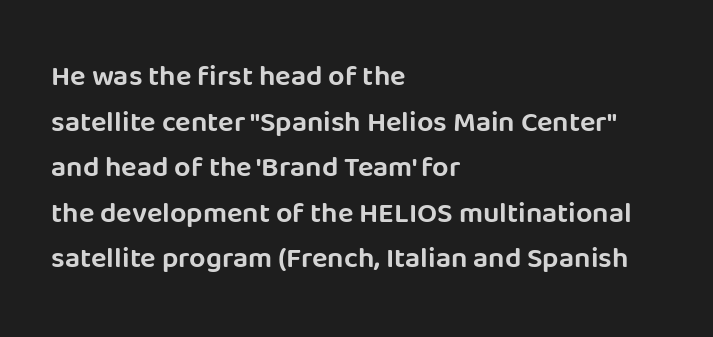
{"serif": "no", "italic": "no", "width": "normal", "stroke_contrast": "low", "x_height": "large", "monospaced": "no", "underline": "no", "align": "left", "line_spacing": "normal", "line_spacing_ratio": 1.57, "letter_spacing": "normal", "letter_spacing_em": 0.0, "glyph_px": 29}
